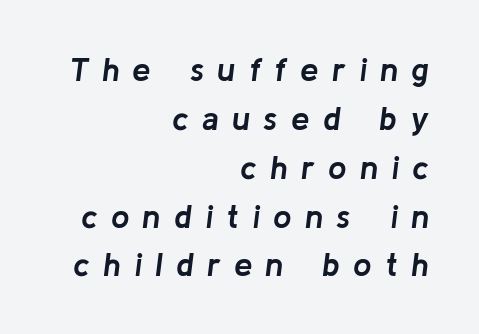
{"italic": "yes", "lean": "right", "slant_degrees": 8, "bold": "yes", "weight": "semibold", "width": "normal", "stroke_contrast": "low", "x_height": "medium", "monospaced": "no", "underline": "no", "align": "right", "line_spacing": "normal", "line_spacing_ratio": 1.48, "letter_spacing": "wide", "letter_spacing_em": 0.4, "glyph_px": 33}
